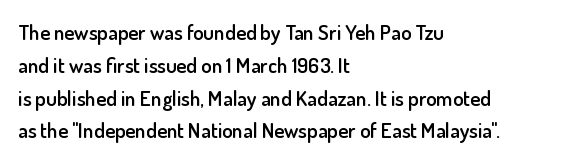
A somewhat darkened texture: the type is semibold rather than bold. Every stem runs plumb, perpendicular to the baseline. No extra tracking has been applied to these lines. A bare baseline throughout the passage. Every row of glyphs begins at an identical x-position on the left. Normally led — the rows are evenly, conventionally spaced.
